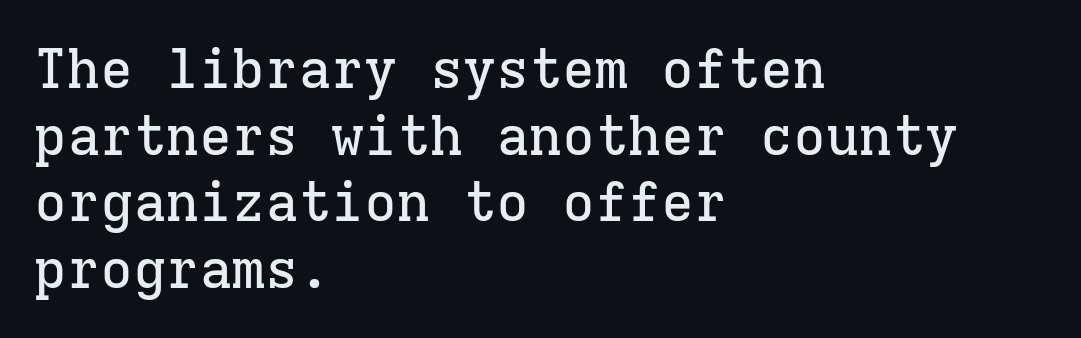
{"serif": "yes", "italic": "no", "width": "normal", "stroke_contrast": "low", "x_height": "medium", "monospaced": "yes", "underline": "no", "align": "left", "line_spacing_ratio": 1.21, "letter_spacing": "normal", "letter_spacing_em": 0.0, "glyph_px": 55}
